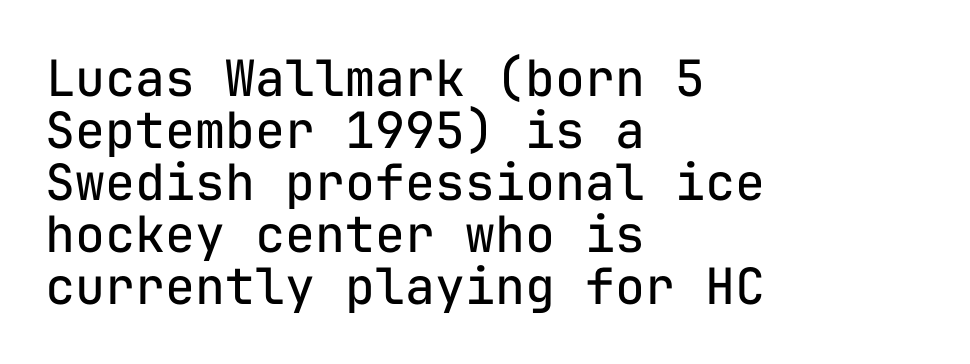
{"serif": "no", "italic": "no", "bold": "no", "weight": "regular", "width": "normal", "stroke_contrast": "low", "x_height": "medium", "monospaced": "yes", "underline": "no", "align": "left", "line_spacing": "tight", "line_spacing_ratio": 1.04, "letter_spacing": "normal", "letter_spacing_em": 0.0, "glyph_px": 50}
